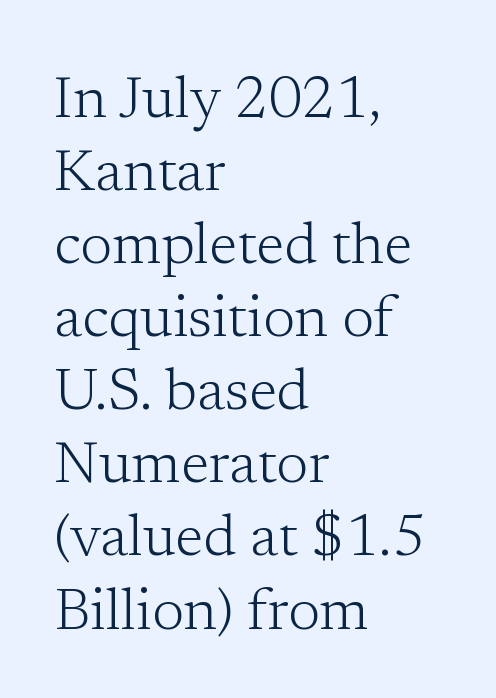
Q: Is the text bold? A: No.
Q: Is the text italic (slanted)? A: No, it is upright.
Q: Is the typeface a serif or a sans-serif typeface? A: Serif.
Q: Is the text underlined? A: No.
Q: How is the paragraph aligned? A: Left-aligned.
Q: Is the spacing between letters normal or unusually wide? A: Normal.
Q: Is the spacing between lines tight, normal or loose? A: Normal.
Q: Width (condensed, normal, or wide)? A: Normal.
Q: Stroke contrast? A: Low.
Q: x-height? A: Medium.
Q: Monospaced? A: No.
